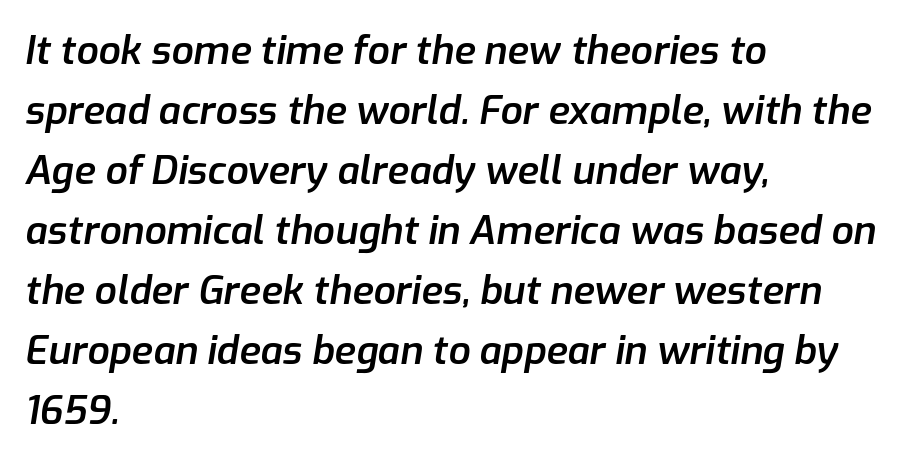
The image shows 39 px semibold type, italic (leaning right); set left-aligned, normal line spacing (1.54x), normal letter spacing, not underlined; low stroke contrast and a medium x-height.
